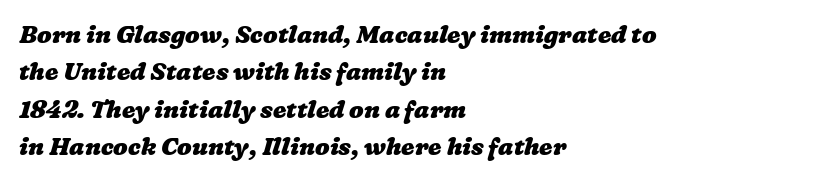
Leading: standard. Plenty of ink on the page — the face is bold. Letter spacing: default. These lines stack with their left ends in a neat column.
